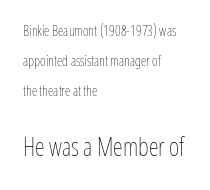
{"italic": "no", "bold": "no", "underline": "no", "align": "left", "line_spacing": "loose", "line_spacing_ratio": 2.14, "letter_spacing": "normal", "letter_spacing_em": 0.0, "larger_block": "second", "size_ratio": 1.79, "glyph_px": 25}
